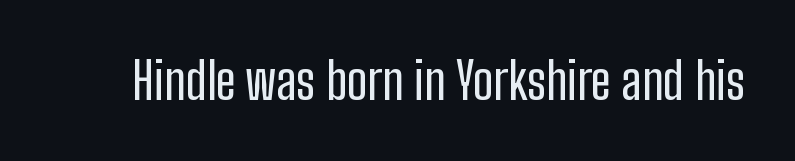
Q: Is the text italic (slanted)? A: No, it is upright.
Q: Is the typeface a serif or a sans-serif typeface? A: Sans-serif.
Q: Is the text underlined? A: No.
Q: Is the spacing between letters normal or unusually wide? A: Normal.
Q: Width (condensed, normal, or wide)? A: Condensed.
Q: Stroke contrast? A: Low.
Q: x-height? A: Medium.
Q: Monospaced? A: No.
